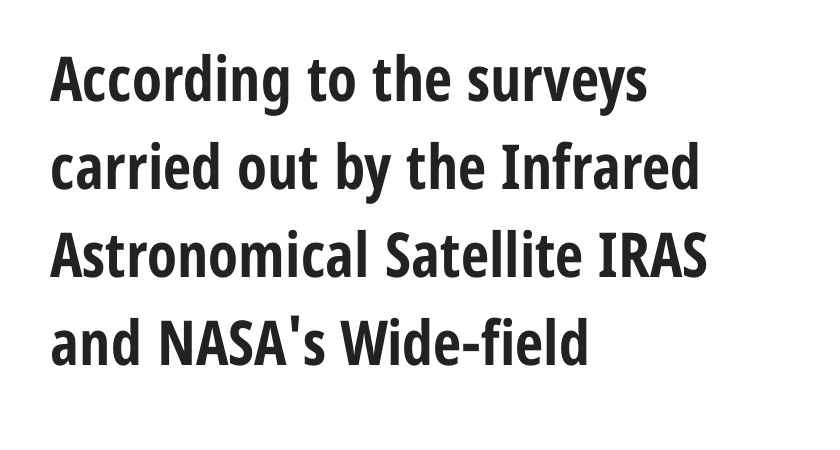
Does the lettering tilt? It doesn't — this is upright. Does the type have serifs? No, each stem ends abruptly. Short note: letters normally spaced. A classic flush-left, rag-right setting is used for this passage. Glance below the letters and you will spot only blank space. Reading down the column, the eye jumps a familiar distance to each next line.
